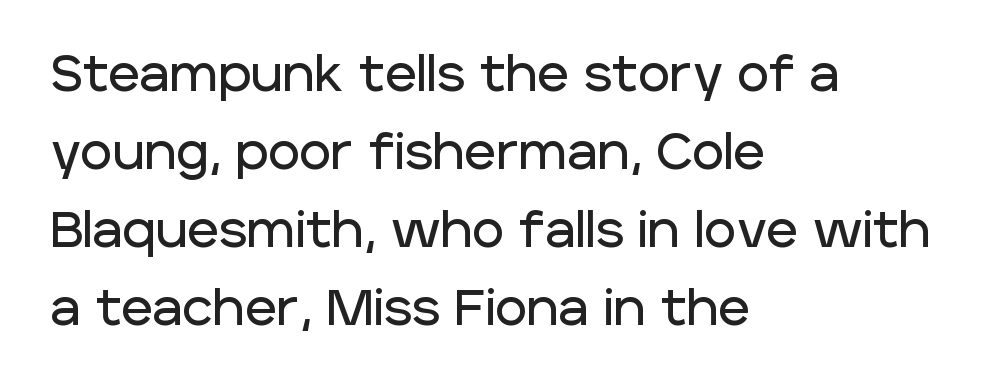
Left-aligned paragraph, ragged on the right. Upright lettering throughout. Character widths vary here, with narrow letters taking less room than wide ones. Note: no serifs on the glyphs.
